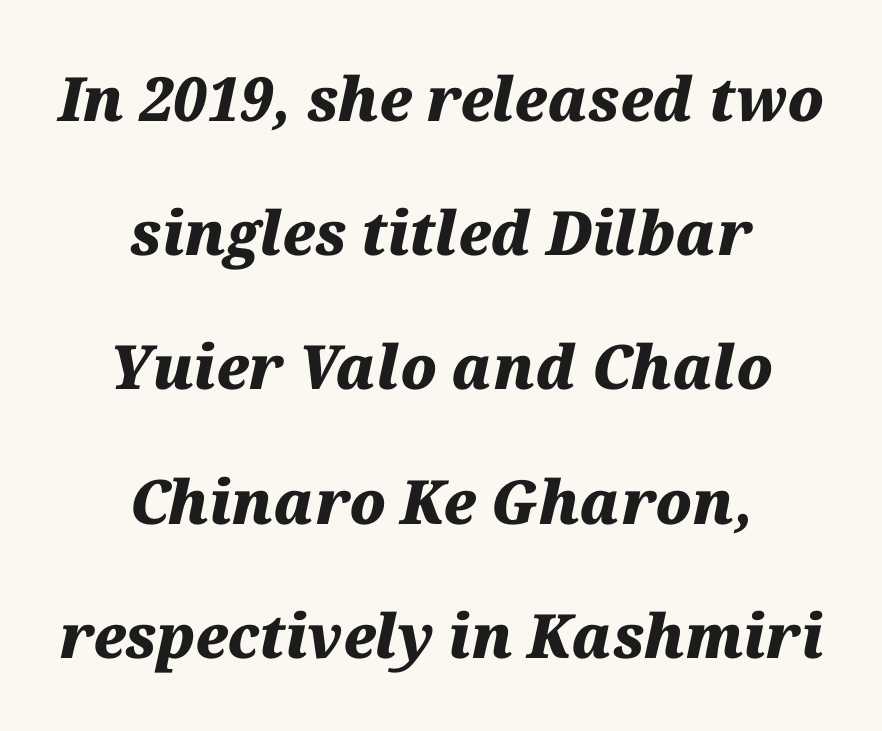
{"italic": "yes", "lean": "right", "slant_degrees": 12, "bold": "yes", "weight": "heavy", "width": "normal", "stroke_contrast": "medium", "x_height": "medium", "monospaced": "no", "underline": "no", "align": "center", "line_spacing": "loose", "line_spacing_ratio": 2.2, "letter_spacing": "normal", "letter_spacing_em": 0.0, "glyph_px": 61}
